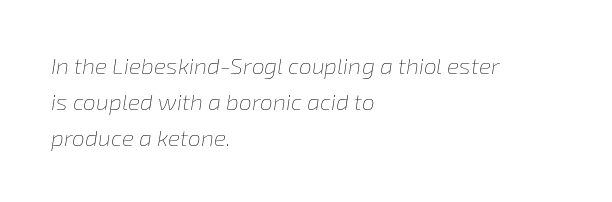
Bold? No — there's no thickening of the strokes. Tall strokes in this sample are angled rather than plumb. This rendering leaves character spacing at its baseline value. A student would call this left alignment; a typographer would say flush left, rag right.
